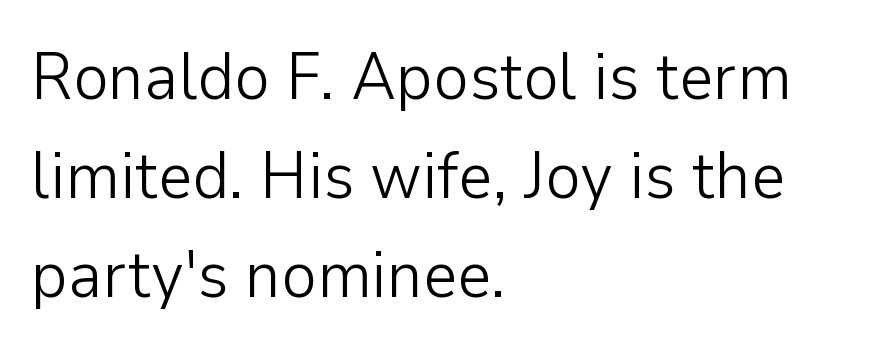
Leftover space on each line is placed entirely after the last word. Line spacing here is normal. This rendering features lettering with no underline. Proportional: the letters do not fall into vertical columns. What kind of face is this? One without serifs — a sans.
